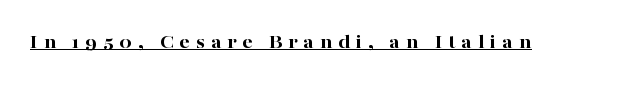
The image shows 20 px bold type, upright; set unusually wide letter spacing (+0.29 em), underlined.
